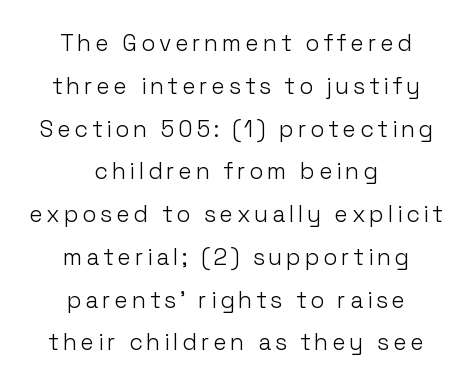
The image shows 23 px text type, upright; set centered, line spacing 1.86x, not underlined.
